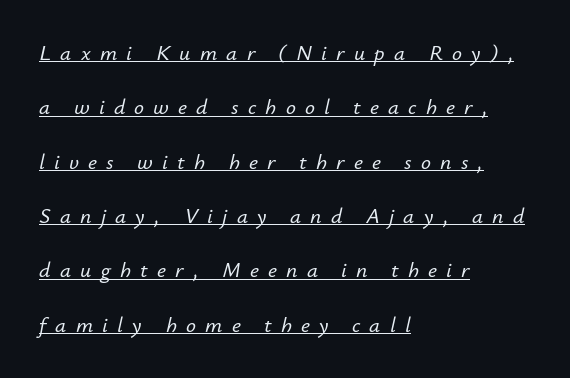
The image shows 22 px text type, italic (leaning right); set left-aligned, loose line spacing (2.47x), unusually wide letter spacing (+0.42 em), underlined.
